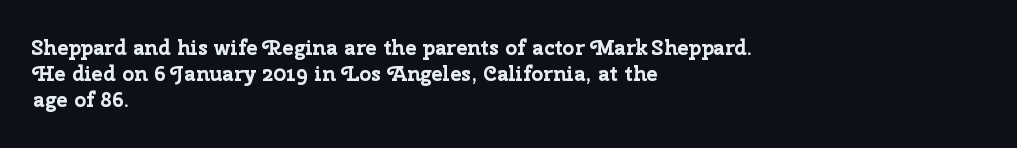
Q: Is the text bold? A: Yes.
Q: Is the text italic (slanted)? A: No, it is upright.
Q: Is the text underlined? A: No.
Q: How is the paragraph aligned? A: Left-aligned.
Q: Is the spacing between letters normal or unusually wide? A: Normal.
